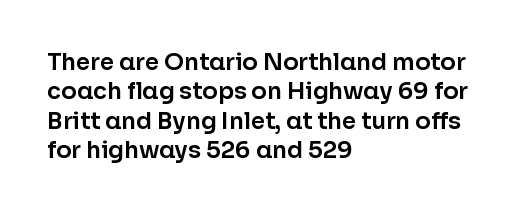
One-word summary of the alignment: left. Posture: vertical. The tracking reads as untouched default to a designer's eye. Each row of text sits above clean, open space. Does the leading feel generous? No, just average.
